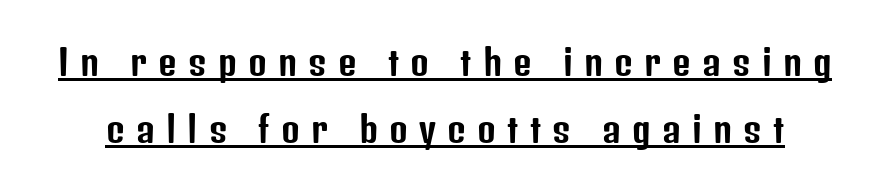
{"serif": "no", "italic": "no", "width": "condensed", "stroke_contrast": "low", "x_height": "medium", "monospaced": "no", "underline": "yes", "line_spacing_ratio": 1.87, "letter_spacing": "wide", "letter_spacing_em": 0.31, "glyph_px": 36}
